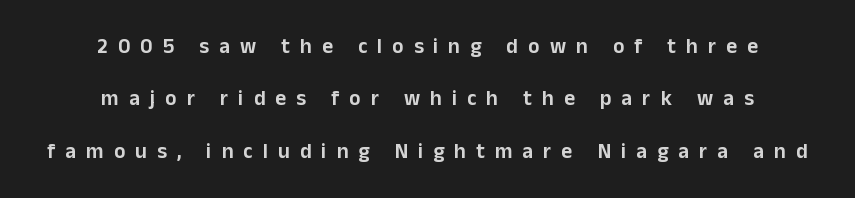
{"italic": "no", "underline": "no", "align": "center", "line_spacing": "loose", "line_spacing_ratio": 2.5, "letter_spacing": "wide", "letter_spacing_em": 0.48, "glyph_px": 21}
